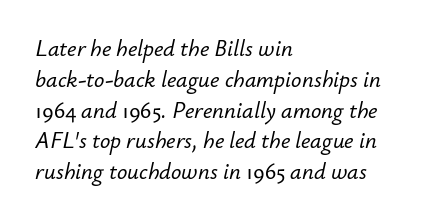
Clear beneath every line of the passage. The axis of the letterforms is tilted away from vertical. The leading is moderate, giving the passage an even texture. Left-aligned paragraph, ragged on the right. Here the glyphs are tracked normally, forming tight word shapes.
